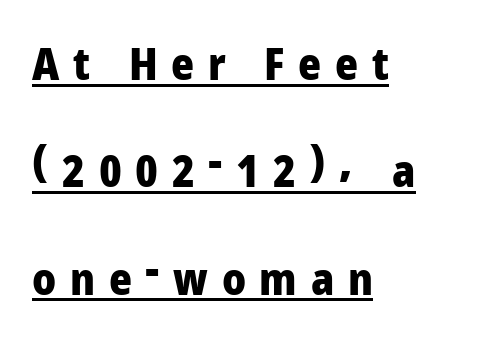
Q: Is the text bold? A: Yes.
Q: Is the text italic (slanted)? A: No, it is upright.
Q: Is the typeface a serif or a sans-serif typeface? A: Sans-serif.
Q: Is the text underlined? A: Yes.
Q: How is the paragraph aligned? A: Left-aligned.
Q: Is the spacing between letters normal or unusually wide? A: Unusually wide.
Q: Is the spacing between lines tight, normal or loose? A: Loose.
Q: Width (condensed, normal, or wide)? A: Normal.
Q: Stroke contrast? A: Low.
Q: x-height? A: Medium.
Q: Monospaced? A: No.
